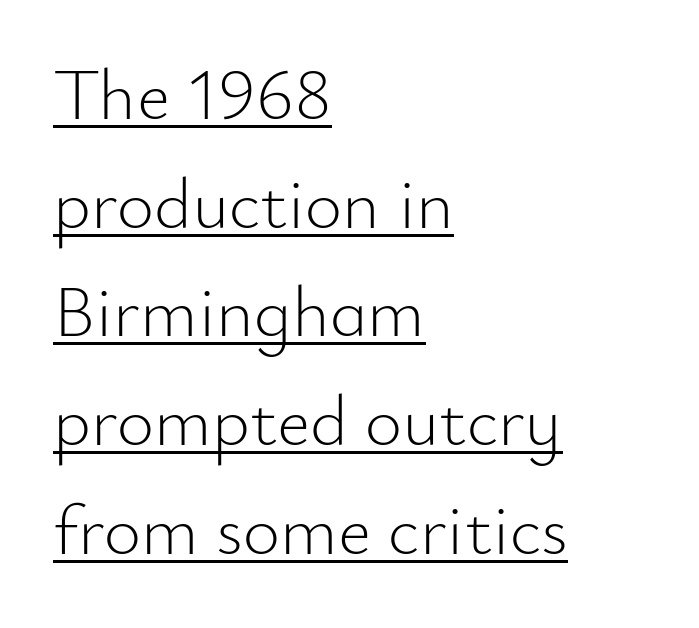
The image shows 72 px light sans-serif type, upright; set left-aligned, normal line spacing (1.51x), normal letter spacing, underlined; low stroke contrast and a small x-height.
